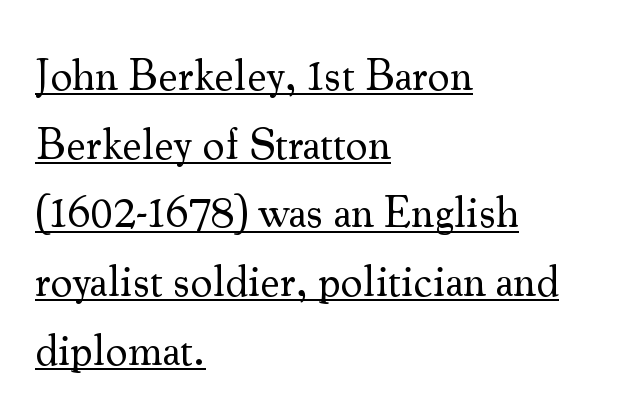
The image shows 44 px regular-weight serif type, upright; set left-aligned, normal line spacing (1.56x), normal letter spacing, underlined; medium stroke contrast and a small x-height.
